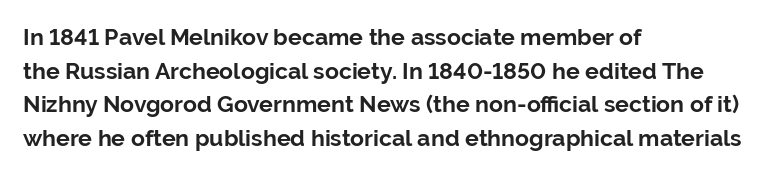
The image shows 23 px bold type, upright; set left-aligned, normal line spacing (1.46x), normal letter spacing, not underlined.
